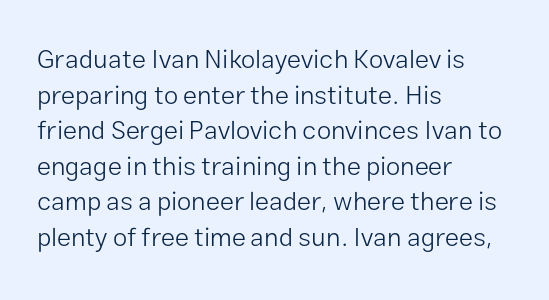
{"italic": "no", "bold": "no", "underline": "no", "align": "left", "line_spacing": "normal", "line_spacing_ratio": 1.37, "letter_spacing": "normal", "letter_spacing_em": 0.0, "glyph_px": 26}
